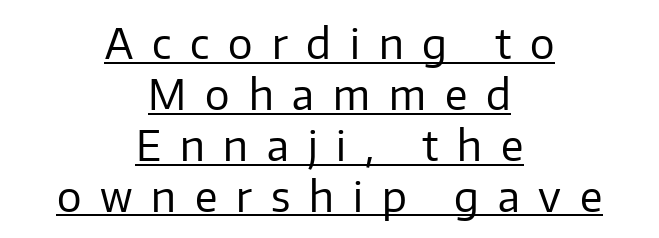
{"serif": "no", "italic": "no", "bold": "no", "weight": "regular", "width": "normal", "stroke_contrast": "low", "x_height": "medium", "monospaced": "no", "underline": "yes", "align": "center", "line_spacing_ratio": 1.24, "letter_spacing": "wide", "letter_spacing_em": 0.46, "glyph_px": 41}
